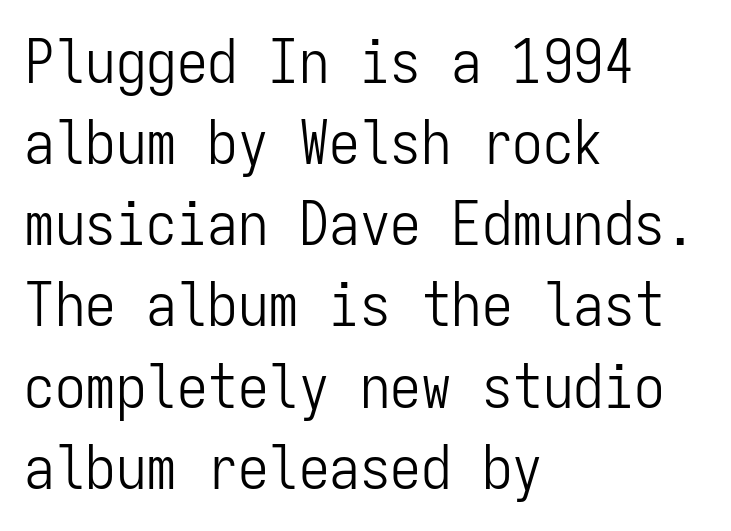
{"serif": "no", "italic": "no", "bold": "no", "weight": "light", "width": "condensed", "stroke_contrast": "low", "x_height": "medium", "monospaced": "yes", "underline": "no", "align": "left", "line_spacing": "normal", "line_spacing_ratio": 1.33, "letter_spacing": "normal", "letter_spacing_em": 0.0, "glyph_px": 61}
